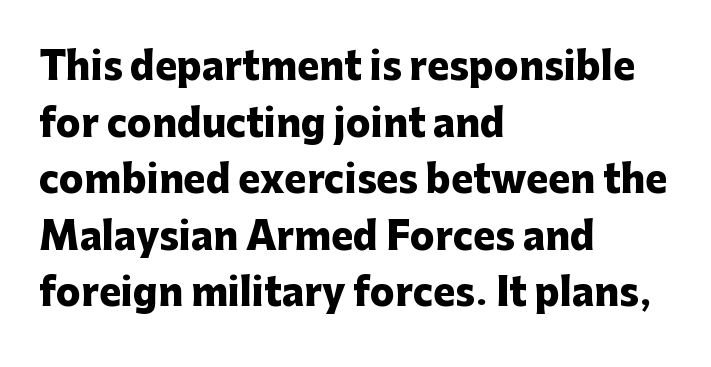
Short and long lines alike share a common starting point at left. The type sits square on the baseline with zero lean. The font is running at its bold setting. A bare baseline throughout the passage. These lines are rendered in a variable-pitch font. The rows are spaced the way most documents space them.
